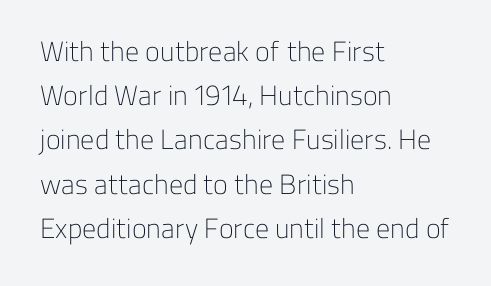
You can tell from the bare stems that sans-serif type was used. Ascenders rise straight up at ninety degrees. Underline: absent. Compared with typical body copy, the letter spacing here is the same. Vertical stems look standard width or narrower in stroke.
